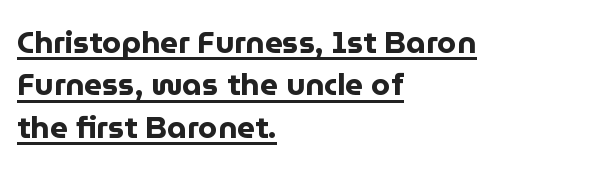
The sample's only ornament is a line tracing under the words. Thick stems and heavy bowls — unmistakably bold. Spacing verdict: proportional, widths tailored to each character. Short and long lines alike share a common starting point at left. In terms of letterspacing, this is plain default setting.
